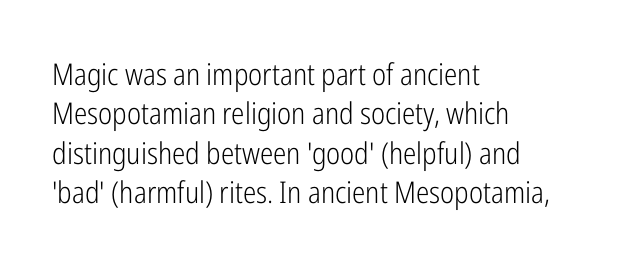
Students, note that the glyphs here touch the page at normal intervals. It's the straight-up-and-down kind of type. No letter is thick-stroked: the sample isn't bold. Typeset ragged right — the left edge is the straight one. Lines of text with bare space underneath.
